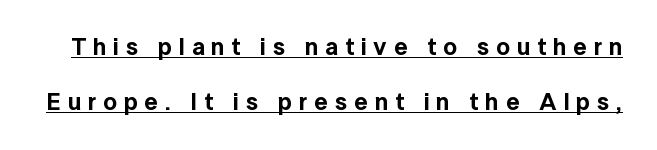
Q: Is the text italic (slanted)? A: No, it is upright.
Q: Is the text underlined? A: Yes.
Q: Is the spacing between letters normal or unusually wide? A: Unusually wide.
Q: Is the spacing between lines tight, normal or loose? A: Loose.
